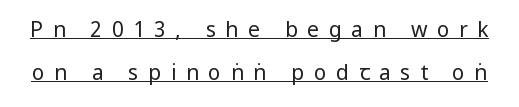
It's the straight-up-and-down kind of type. Counters stay open thanks to moderate or lighter strokes. The type is letterspaced generously, with wide tracking. Widely set lines give the paragraph a tall, airy silhouette. This rendering features underlined lettering.
